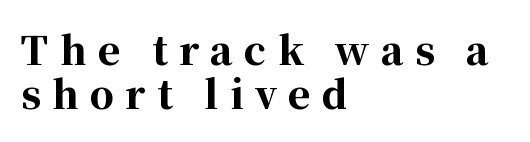
{"serif": "yes", "italic": "no", "bold": "yes", "weight": "bold", "width": "normal", "stroke_contrast": "high", "x_height": "medium", "monospaced": "no", "underline": "no", "align": "left", "line_spacing_ratio": 1.17, "letter_spacing": "wide", "letter_spacing_em": 0.3, "glyph_px": 38}
